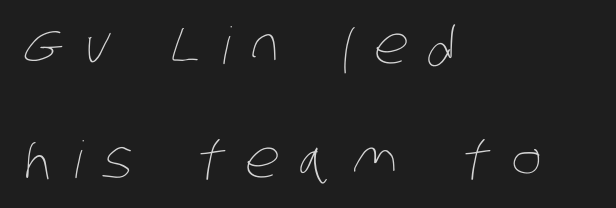
Q: Is the text bold? A: No.
Q: Is the text underlined? A: No.
Q: How is the paragraph aligned? A: Left-aligned.
Q: Is the spacing between letters normal or unusually wide? A: Unusually wide.
Q: Is the spacing between lines tight, normal or loose? A: Loose.
Q: Width (condensed, normal, or wide)? A: Condensed.
Q: Stroke contrast? A: Low.
Q: x-height? A: Large.
Q: Monospaced? A: No.
